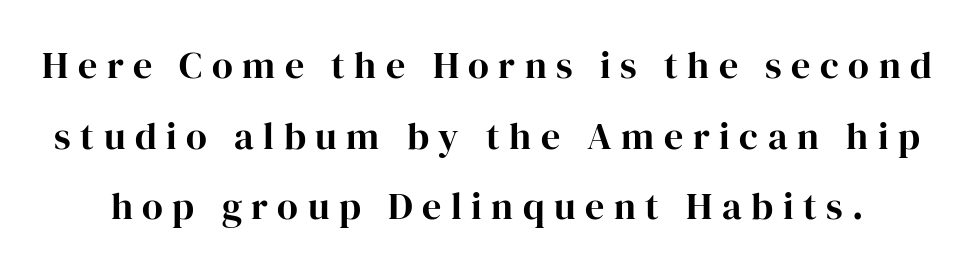
Its strokes are broad and dark, the hallmark of bold type. Each letter keeps its own natural width here, so spacing adapts to shape. The tracking jumps out immediately: characters are airy and widely separated. Underline: absent.
